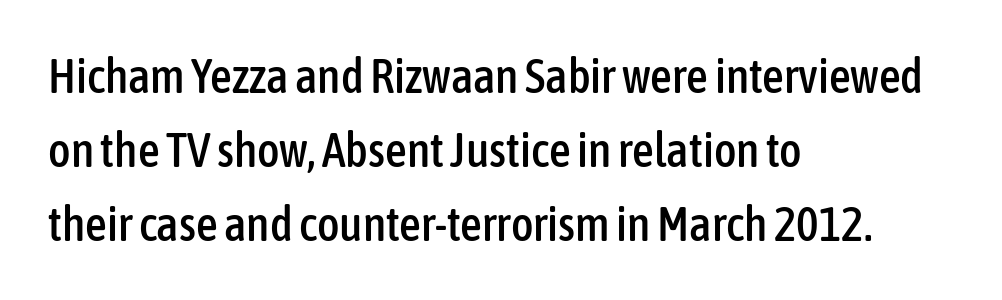
In CSS terms this would be text-align: left. The letters sit at their default tracking, neither squeezed nor spread. This is sans-serif lettering, the kind often seen on screens and signage. Descenders are the only things crossing below the line. Note the varied advance widths — an 'i' is clearly narrower than an 'm'.
